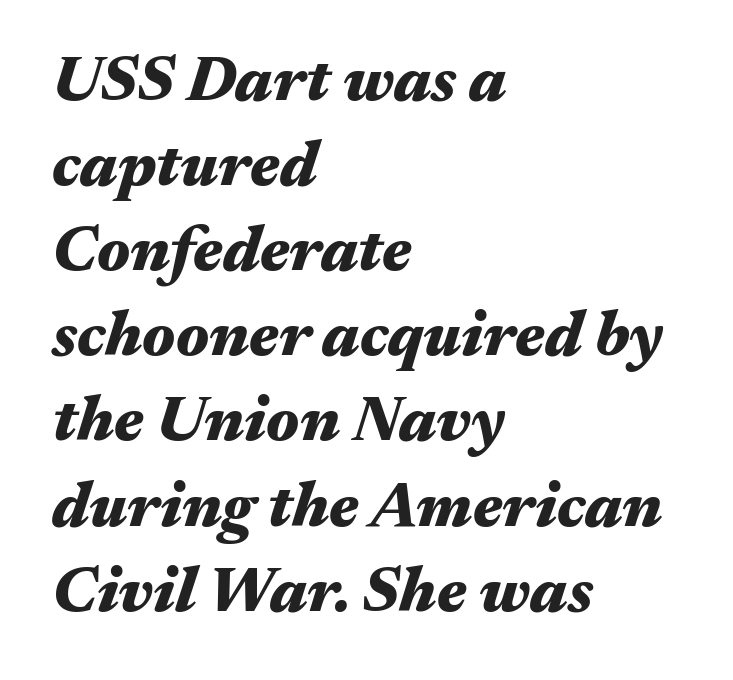
The image shows 64 px heavy, wide type, italic (leaning right); set left-aligned, normal line spacing (1.33x), normal letter spacing, not underlined; medium stroke contrast and a medium x-height.
